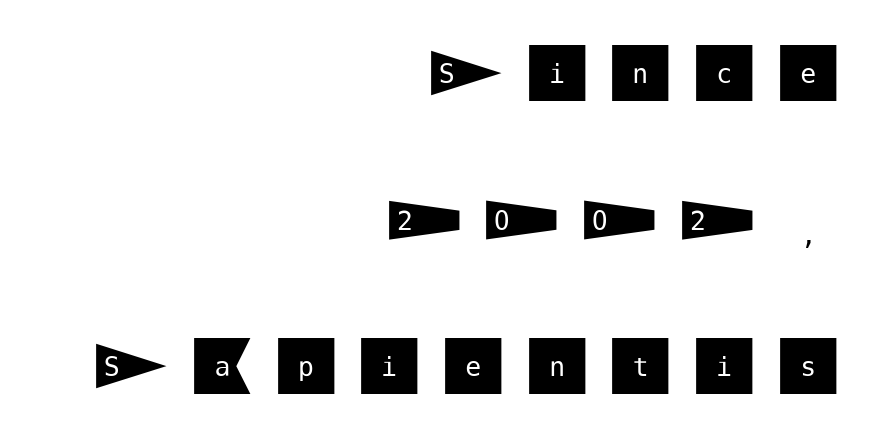
Observe the absence of serifs on each vertical stroke in this sample. Nope, not italic — everything's standing straight. A flush-right, rag-left setting is used for this passage. Letter spacing: wide. No word sits above an underline.
